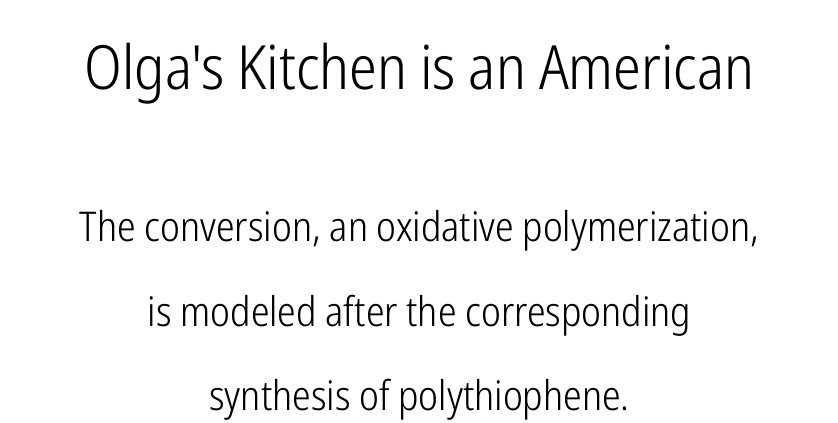
Decoration check: the copy has no underline. The lettering holds an erect, upright posture throughout. The compositor balanced each line on the midline. The passage shown is typed in a proportional face where columns would drift. Typographically, this falls in the sans-serif category. Each new line begins a long way beneath the previous one.
